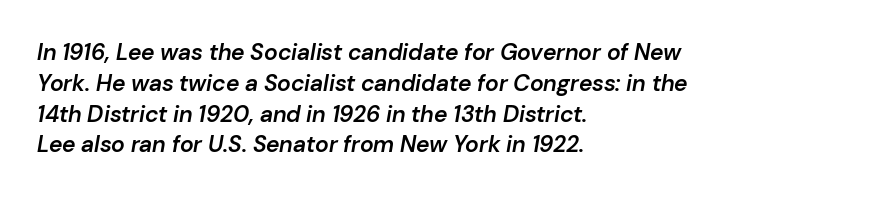
The image shows 23 px text type, italic (leaning right); set left-aligned, normal line spacing (1.34x), normal letter spacing, not underlined.
